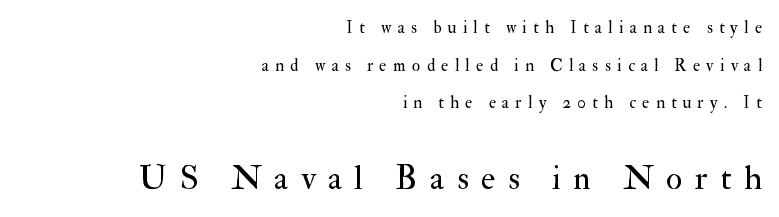
Compared with typical paragraphs, the rows here are farther apart. The glyphs in this specimen are seriffed. In terms of posture, this sample is upright. Stem width sits at or under what a default text font uses. Alignment: flush right. Between these two stacked blocks, the lower one wins on size.
